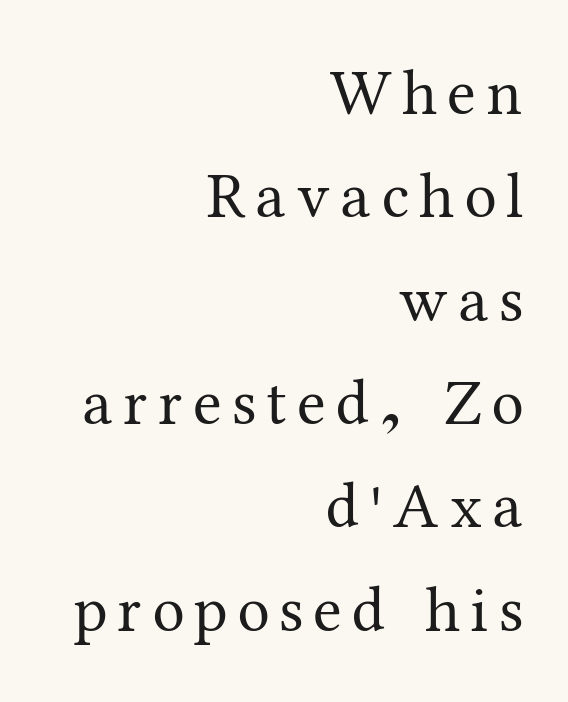
The image shows 65 px regular-weight serif type, upright; set right-aligned, normal line spacing (1.59x), not underlined; medium stroke contrast and a medium x-height.
